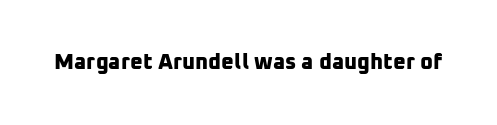
Does extra space separate the letters? No, they use regular spacing. Quick note: underline off. This is heavy type, rendered in bold.
